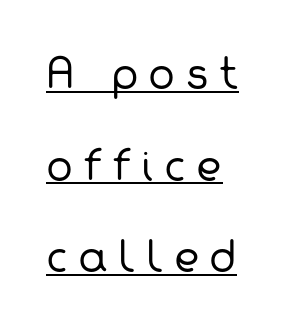
{"serif": "no", "bold": "no", "weight": "regular", "width": "normal", "stroke_contrast": "low", "x_height": "medium", "monospaced": "no", "underline": "yes", "line_spacing": "loose", "line_spacing_ratio": 2.29, "letter_spacing": "wide", "letter_spacing_em": 0.27, "glyph_px": 40}
